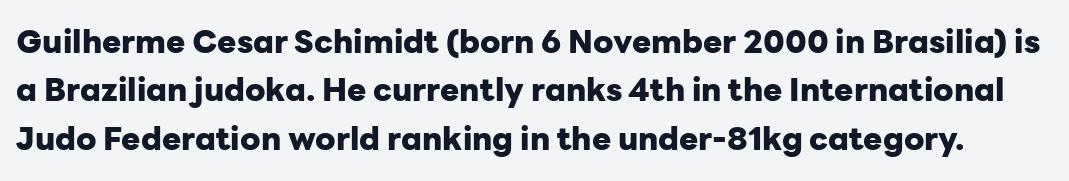
The image shows 32 px heavy sans-serif type, upright; set normal line spacing (1.51x), normal letter spacing, not underlined; low stroke contrast and a medium x-height.
